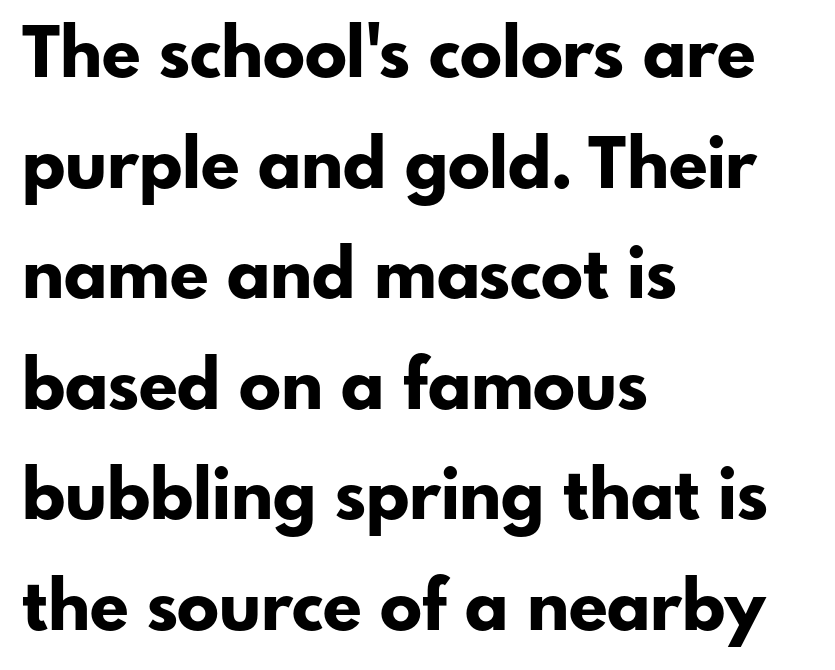
{"serif": "no", "italic": "no", "bold": "yes", "weight": "bold", "width": "normal", "stroke_contrast": "low", "x_height": "small", "monospaced": "no", "underline": "no", "align": "left", "line_spacing": "normal", "line_spacing_ratio": 1.58, "letter_spacing": "normal", "letter_spacing_em": 0.0, "glyph_px": 70}
